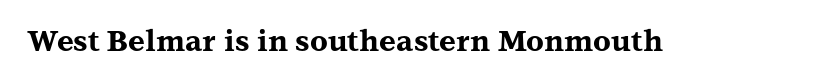
Ascenders rise straight up at ninety degrees. In terms of letterspacing, this is plain default setting. The font family rendered here belongs to the serif group. Its strokes are broad and dark, the hallmark of bold type. Underlining? Definitely not there. Think of a printed novel: that variable character pitch is what you see here.
